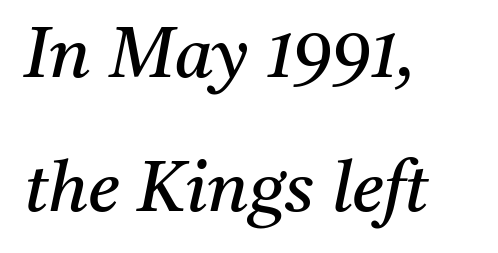
{"serif": "yes", "italic": "yes", "lean": "right", "slant_degrees": 11, "bold": "no", "weight": "regular", "width": "normal", "stroke_contrast": "medium", "x_height": "medium", "monospaced": "no", "underline": "no", "align": "left", "line_spacing": "loose", "line_spacing_ratio": 1.91, "letter_spacing": "normal", "letter_spacing_em": 0.0, "glyph_px": 70}
